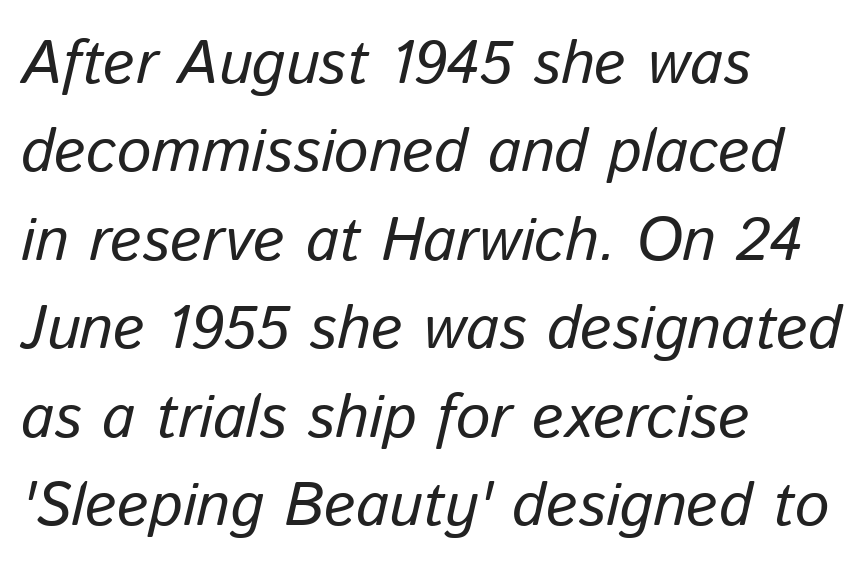
{"italic": "yes", "lean": "right", "slant_degrees": 13, "bold": "no", "weight": "regular", "width": "normal", "stroke_contrast": "low", "x_height": "medium", "monospaced": "no", "underline": "no", "align": "left", "line_spacing": "normal", "line_spacing_ratio": 1.45, "letter_spacing": "normal", "letter_spacing_em": 0.0, "glyph_px": 61}
